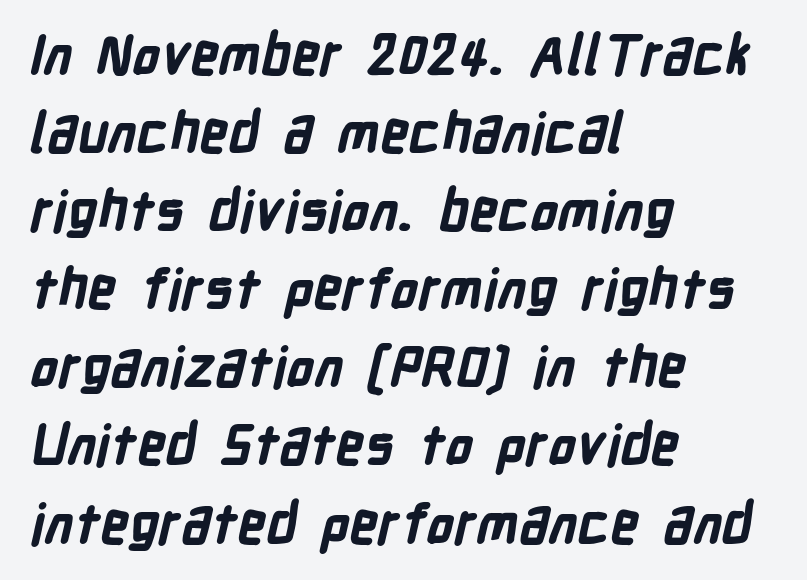
Q: Is the text bold? A: Yes.
Q: Is the typeface a serif or a sans-serif typeface? A: Sans-serif.
Q: Is the text underlined? A: No.
Q: How is the paragraph aligned? A: Left-aligned.
Q: Is the spacing between letters normal or unusually wide? A: Normal.
Q: Is the spacing between lines tight, normal or loose? A: Normal.
Q: Width (condensed, normal, or wide)? A: Condensed.
Q: Stroke contrast? A: Low.
Q: x-height? A: Medium.
Q: Monospaced? A: No.
